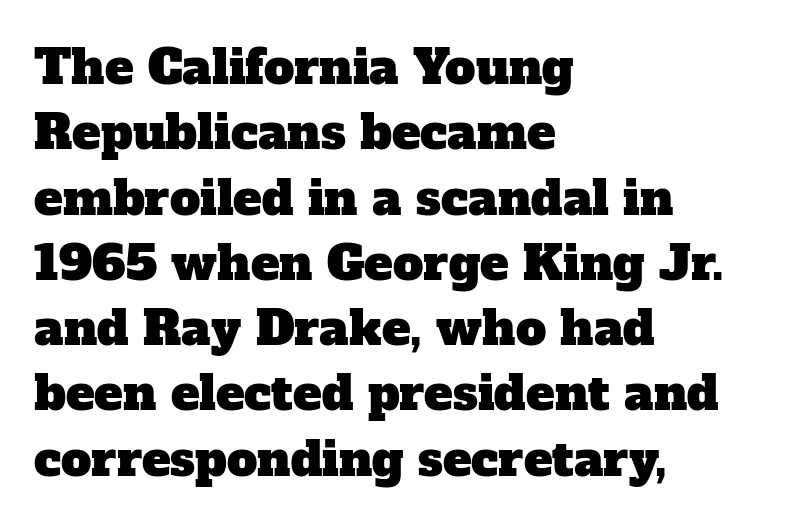
Old-style or modern, the face here clearly has serifs. These lines stack with their left ends in a neat column. Any mark beneath the type? The region is blank. The letters sit at their default tracking, neither squeezed nor spread.
